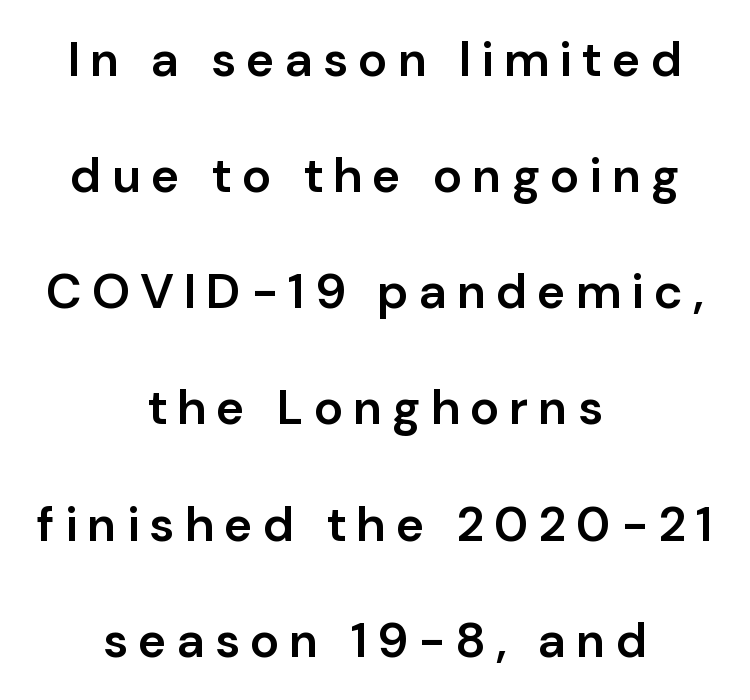
{"serif": "no", "italic": "no", "bold": "semi", "weight": "semibold", "width": "normal", "stroke_contrast": "low", "x_height": "medium", "monospaced": "no", "underline": "no", "align": "center", "line_spacing": "loose", "line_spacing_ratio": 2.37, "letter_spacing": "wide", "letter_spacing_em": 0.2, "glyph_px": 49}
